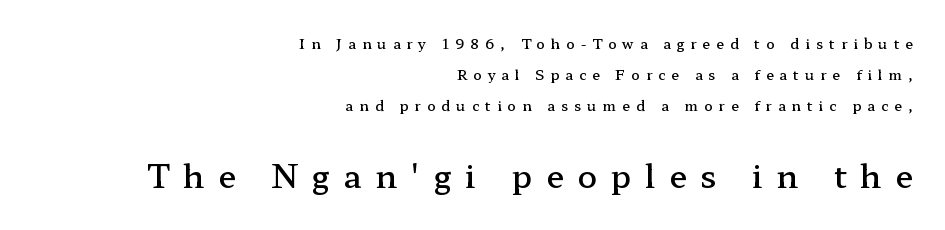
{"serif": "yes", "italic": "no", "bold": "semi", "weight": "semibold", "width": "wide", "stroke_contrast": "low", "x_height": "medium", "monospaced": "no", "underline": "no", "align": "right", "line_spacing": "loose", "line_spacing_ratio": 2.2, "letter_spacing": "wide", "letter_spacing_em": 0.43, "larger_block": "second", "size_ratio": 2.29, "glyph_px": 32}
